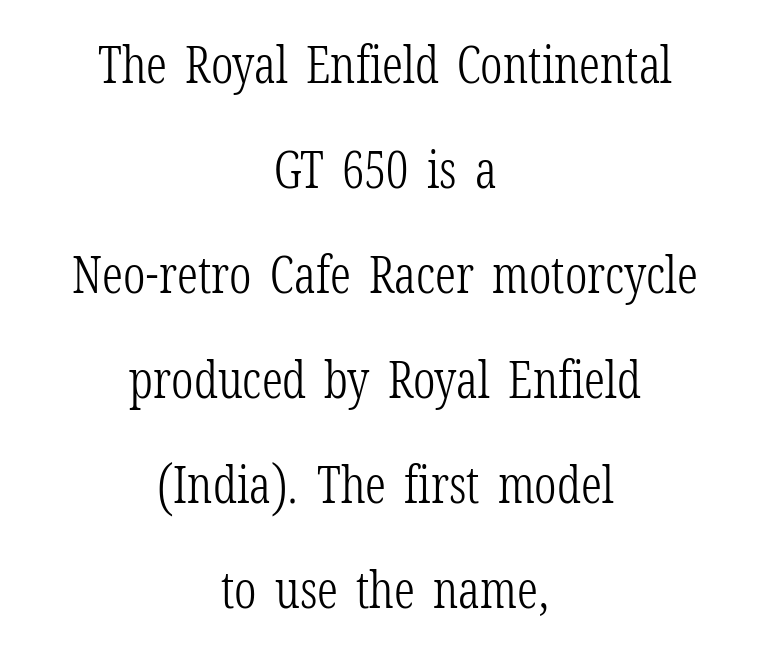
The image shows 51 px light, condensed serif type, upright; set centered, loose line spacing (2.06x), normal letter spacing, not underlined; low stroke contrast and a medium x-height.
